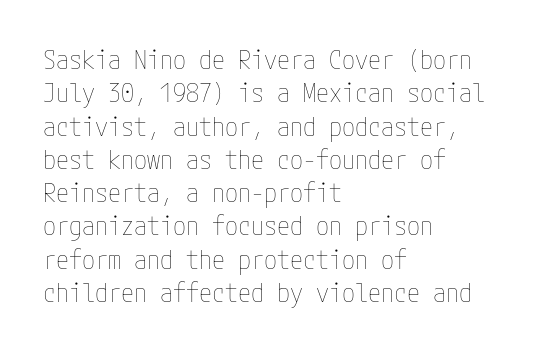
Q: Is the text bold? A: No.
Q: Is the text italic (slanted)? A: No, it is upright.
Q: Is the text underlined? A: No.
Q: How is the paragraph aligned? A: Left-aligned.
Q: Is the spacing between letters normal or unusually wide? A: Normal.
Q: Is the spacing between lines tight, normal or loose? A: Normal.
